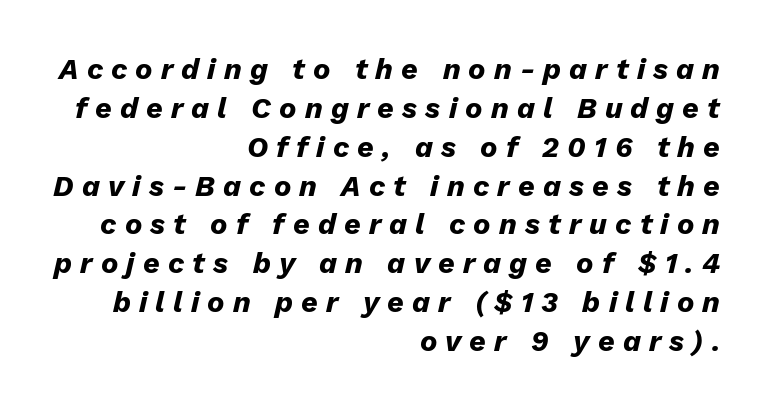
The image shows 29 px heavy type, italic (leaning right); set right-aligned, normal line spacing (1.34x), unusually wide letter spacing (+0.28 em), not underlined; low stroke contrast and a medium x-height.
